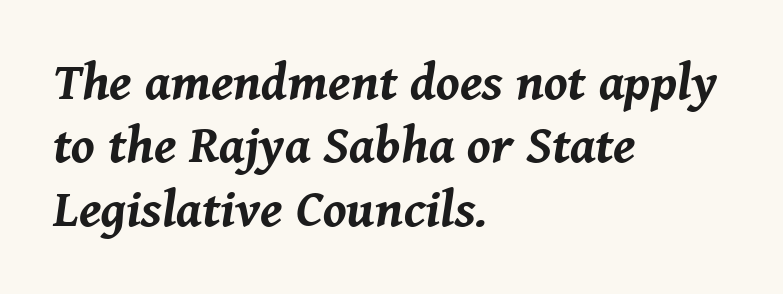
{"italic": "yes", "lean": "right", "slant_degrees": 8, "bold": "yes", "weight": "bold", "width": "normal", "stroke_contrast": "medium", "x_height": "medium", "monospaced": "no", "underline": "no", "align": "left", "line_spacing_ratio": 1.22, "letter_spacing": "normal", "letter_spacing_em": 0.0, "glyph_px": 52}
